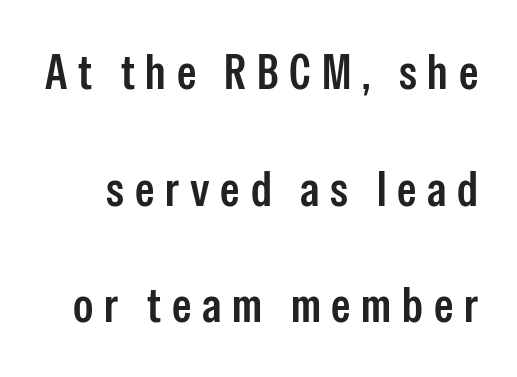
Q: Is the text italic (slanted)? A: No, it is upright.
Q: Is the typeface a serif or a sans-serif typeface? A: Sans-serif.
Q: Is the text underlined? A: No.
Q: Is the spacing between letters normal or unusually wide? A: Unusually wide.
Q: Is the spacing between lines tight, normal or loose? A: Loose.
Q: Width (condensed, normal, or wide)? A: Condensed.
Q: Stroke contrast? A: Low.
Q: x-height? A: Medium.
Q: Monospaced? A: No.
